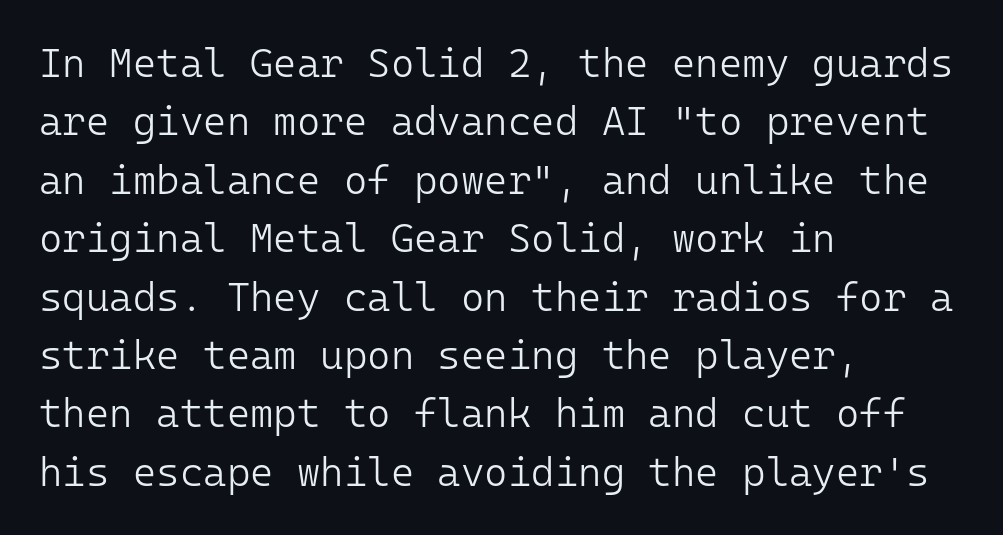
Note the uniform advance width — an 'i' takes as much space as an 'm'. No word sits above an underline. One glance says typical: line gaps are just what's usual. The typeface chosen for these lines omits serifs. Glyph-to-glyph distance matches everyday printed text. If you drew a ruler down the left edge, every line would touch it.
